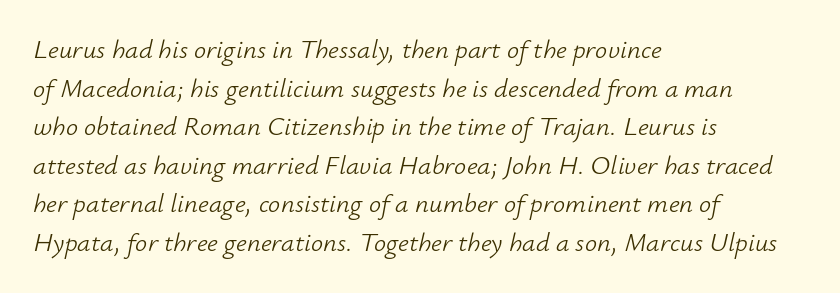
Q: Is the text bold? A: No.
Q: Is the text italic (slanted)? A: Yes, it leans right by about 12 degrees.
Q: Is the text underlined? A: No.
Q: How is the paragraph aligned? A: Left-aligned.
Q: Is the spacing between letters normal or unusually wide? A: Normal.
Q: Is the spacing between lines tight, normal or loose? A: Normal.
